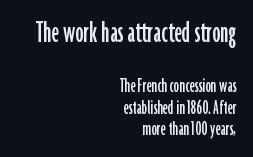
Q: Is the text italic (slanted)? A: No, it is upright.
Q: Is the typeface a serif or a sans-serif typeface? A: Sans-serif.
Q: Is the text underlined? A: No.
Q: How is the paragraph aligned? A: Right-aligned.
Q: Is the spacing between letters normal or unusually wide? A: Normal.
Q: Is the spacing between lines tight, normal or loose? A: Tight.
Q: Which block of text is set in a larger size, the first (top) or the second (bottom)? A: The first (top) one.
Q: Width (condensed, normal, or wide)? A: Condensed.
Q: Stroke contrast? A: Low.
Q: x-height? A: Medium.
Q: Monospaced? A: No.
